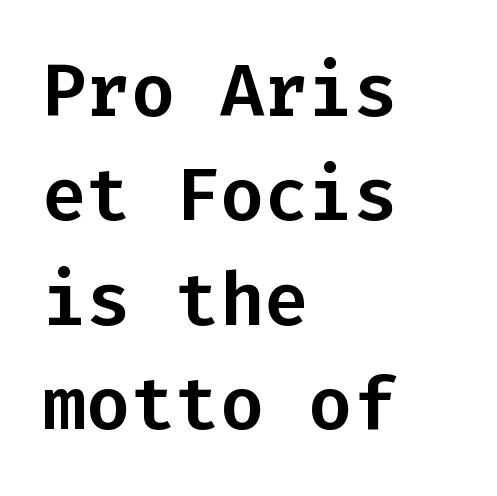
Q: Is the text italic (slanted)? A: No, it is upright.
Q: Is the typeface a serif or a sans-serif typeface? A: Sans-serif.
Q: Is the text underlined? A: No.
Q: How is the paragraph aligned? A: Left-aligned.
Q: Is the spacing between letters normal or unusually wide? A: Normal.
Q: Is the spacing between lines tight, normal or loose? A: Normal.
Q: Width (condensed, normal, or wide)? A: Normal.
Q: Stroke contrast? A: Low.
Q: x-height? A: Medium.
Q: Monospaced? A: Yes.
